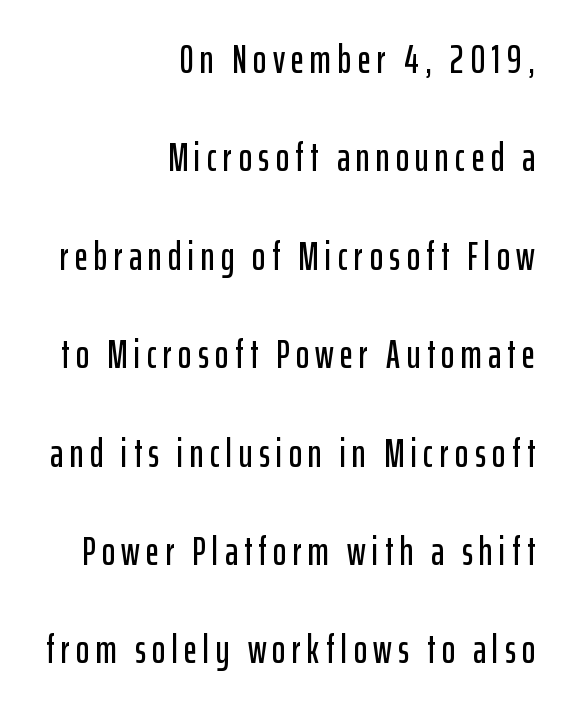
The letters advance in unequal steps, a hallmark of proportional type. Has an underline been added? It has not. The designer went with a sans here, leaving each stem footless. The block of text is sparse from top to bottom, with ample space between rows. Does the lettering tilt? It doesn't — this is upright.
